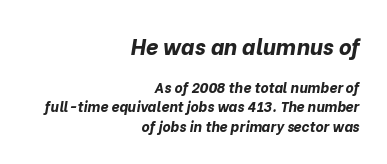
{"italic": "yes", "lean": "right", "slant_degrees": 10, "bold": "yes", "underline": "no", "align": "right", "line_spacing": "normal", "line_spacing_ratio": 1.38, "letter_spacing": "normal", "letter_spacing_em": 0.0, "larger_block": "first", "size_ratio": 1.57, "glyph_px": 22}
